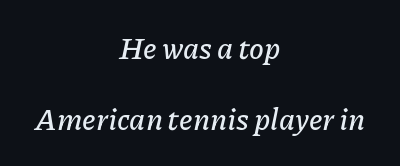
Q: Is the text italic (slanted)? A: Yes, it leans right by about 11 degrees.
Q: Is the text underlined? A: No.
Q: How is the paragraph aligned? A: Centered.
Q: Is the spacing between letters normal or unusually wide? A: Normal.
Q: Is the spacing between lines tight, normal or loose? A: Loose.
Q: Width (condensed, normal, or wide)? A: Normal.
Q: Stroke contrast? A: Low.
Q: x-height? A: Medium.
Q: Monospaced? A: No.
